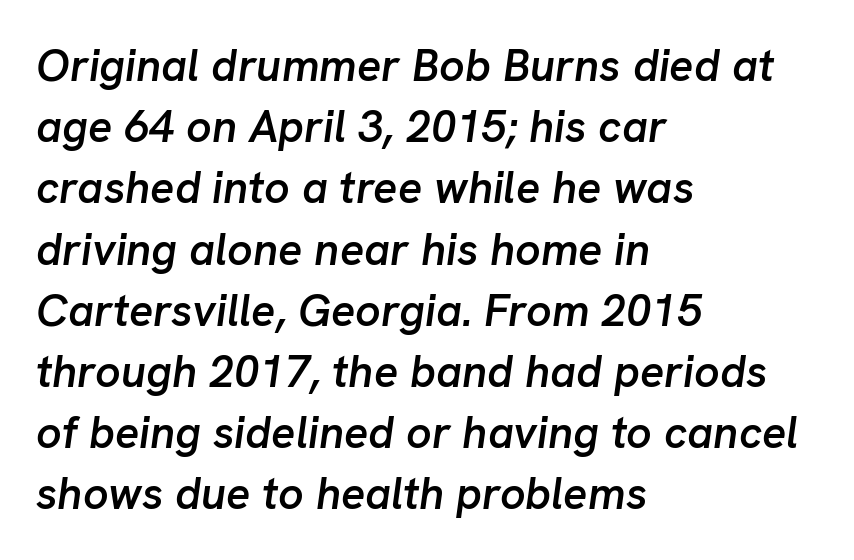
Q: Is the text bold? A: Semi-bold.
Q: Is the text italic (slanted)? A: Yes, it leans right by about 8 degrees.
Q: Is the text underlined? A: No.
Q: How is the paragraph aligned? A: Left-aligned.
Q: Is the spacing between letters normal or unusually wide? A: Normal.
Q: Is the spacing between lines tight, normal or loose? A: Normal.
Q: Width (condensed, normal, or wide)? A: Normal.
Q: Stroke contrast? A: Low.
Q: x-height? A: Medium.
Q: Monospaced? A: No.
